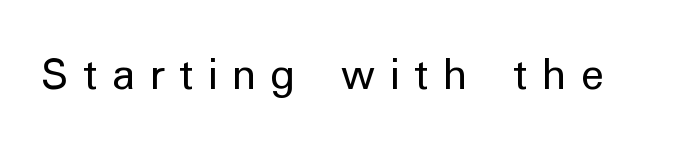
{"serif": "no", "italic": "no", "bold": "no", "weight": "regular", "width": "normal", "stroke_contrast": "low", "x_height": "medium", "monospaced": "no", "underline": "no", "letter_spacing": "wide", "letter_spacing_em": 0.3, "glyph_px": 48}
